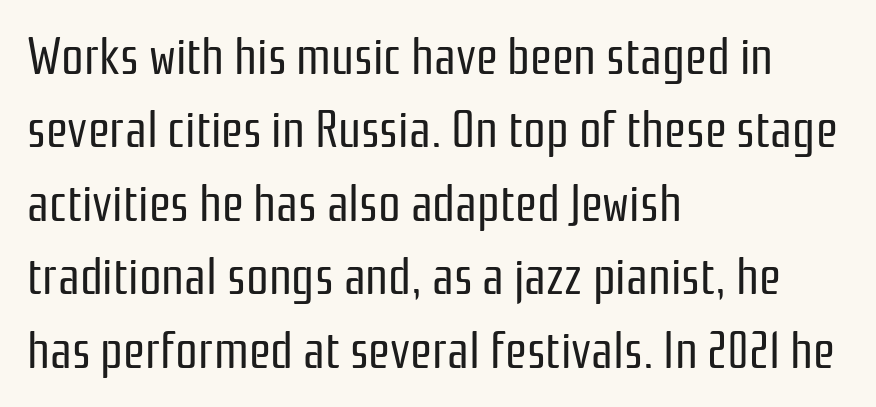
Q: Is the text bold? A: No.
Q: Is the text italic (slanted)? A: No, it is upright.
Q: Is the typeface a serif or a sans-serif typeface? A: Sans-serif.
Q: Is the text underlined? A: No.
Q: How is the paragraph aligned? A: Left-aligned.
Q: Is the spacing between letters normal or unusually wide? A: Normal.
Q: Is the spacing between lines tight, normal or loose? A: Normal.
Q: Width (condensed, normal, or wide)? A: Condensed.
Q: Stroke contrast? A: Low.
Q: x-height? A: Medium.
Q: Monospaced? A: No.
